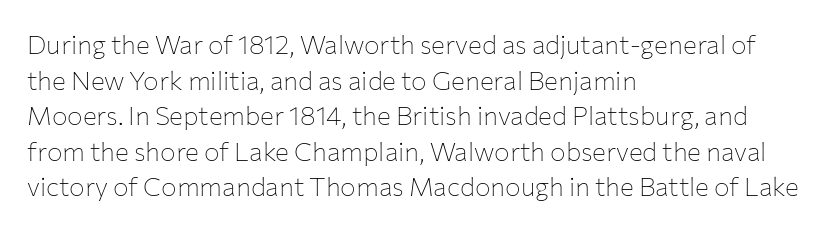
Q: Is the text bold? A: No.
Q: Is the text italic (slanted)? A: No, it is upright.
Q: Is the text underlined? A: No.
Q: How is the paragraph aligned? A: Left-aligned.
Q: Is the spacing between letters normal or unusually wide? A: Normal.
Q: Is the spacing between lines tight, normal or loose? A: Normal.
